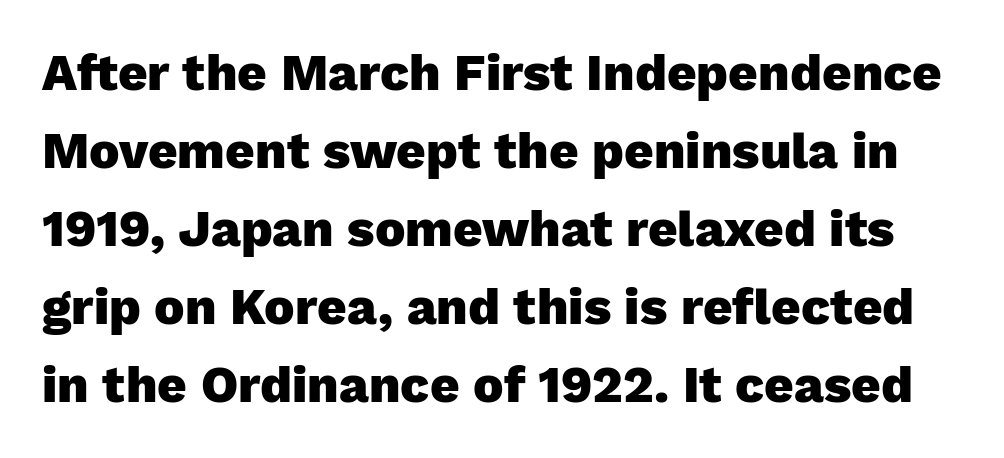
Q: Is the text bold? A: Yes.
Q: Is the text italic (slanted)? A: No, it is upright.
Q: Is the typeface a serif or a sans-serif typeface? A: Sans-serif.
Q: Is the text underlined? A: No.
Q: Is the spacing between letters normal or unusually wide? A: Normal.
Q: Is the spacing between lines tight, normal or loose? A: Normal.
Q: Width (condensed, normal, or wide)? A: Normal.
Q: Stroke contrast? A: Low.
Q: x-height? A: Medium.
Q: Monospaced? A: No.
